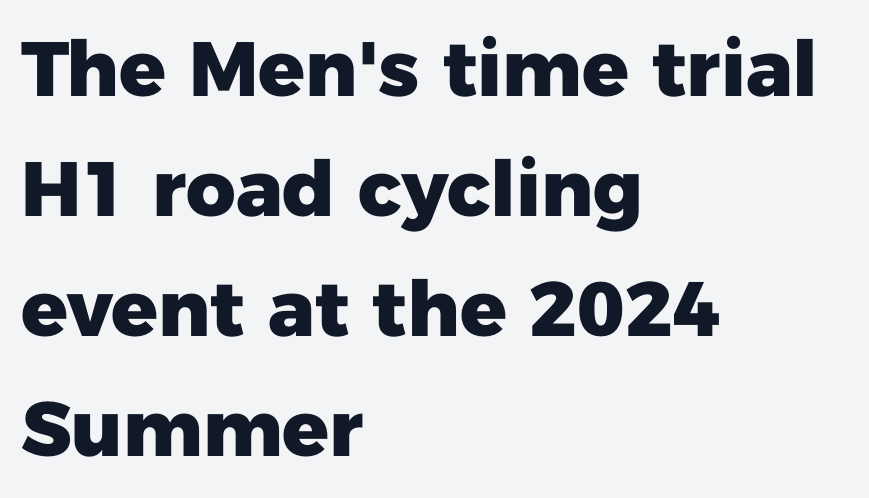
The rows are spaced the way most documents space them. Varying glyph widths throughout — classic text-font behaviour. When letters stand straight like this, we call the style roman or upright. Is this a sans? Yes — the strokes have no serifs. The zone under the glyphs is completely vacant.
